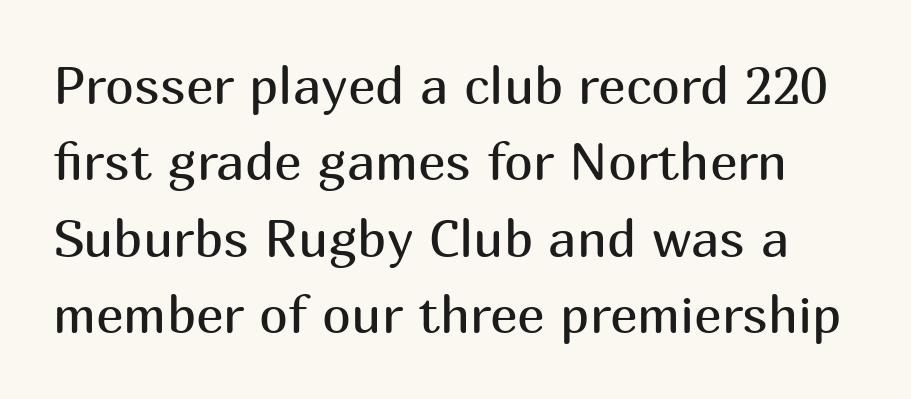
Q: Is the text bold? A: No.
Q: Is the text italic (slanted)? A: No, it is upright.
Q: Is the typeface a serif or a sans-serif typeface? A: Sans-serif.
Q: Is the text underlined? A: No.
Q: Is the spacing between letters normal or unusually wide? A: Normal.
Q: Is the spacing between lines tight, normal or loose? A: Normal.
Q: Width (condensed, normal, or wide)? A: Normal.
Q: Stroke contrast? A: Medium.
Q: x-height? A: Medium.
Q: Monospaced? A: No.
